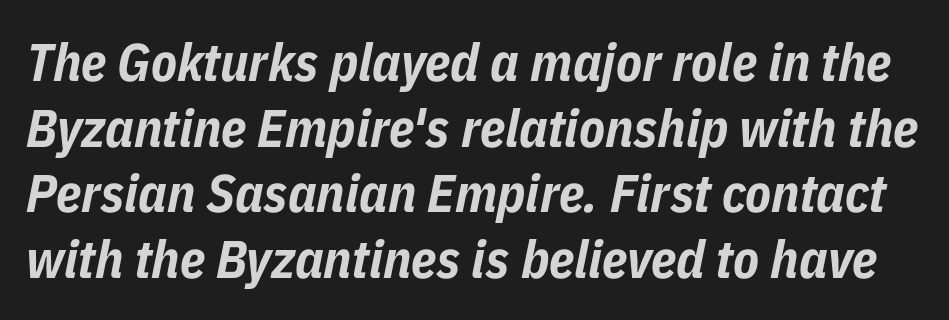
The image shows 53 px bold, condensed type, italic (leaning right); set line spacing 1.24x, normal letter spacing, not underlined; low stroke contrast and a medium x-height.
